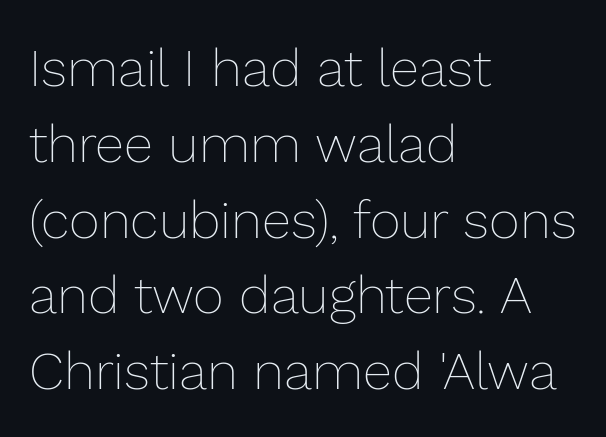
The image shows 53 px thin type, upright; set left-aligned, normal line spacing (1.43x), normal letter spacing, not underlined; low stroke contrast and a medium x-height.
